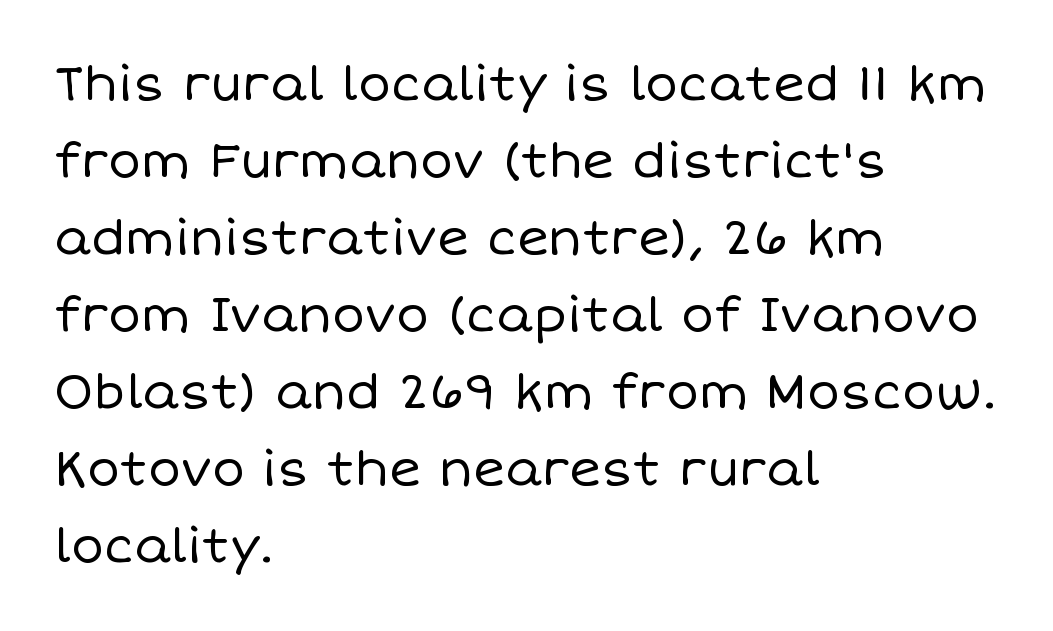
Q: Is the text bold? A: No.
Q: Is the text italic (slanted)? A: No, it is upright.
Q: Is the text underlined? A: No.
Q: How is the paragraph aligned? A: Left-aligned.
Q: Is the spacing between letters normal or unusually wide? A: Normal.
Q: Is the spacing between lines tight, normal or loose? A: Normal.
Q: Width (condensed, normal, or wide)? A: Normal.
Q: Stroke contrast? A: Low.
Q: x-height? A: Large.
Q: Monospaced? A: No.
